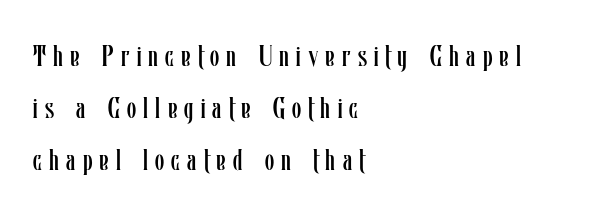
Look at the tracking — it's clearly loosened, letters drifting apart. The space beneath each line is pristine and unruled. The font is comparable to plain body text, perhaps lighter. If you drew a ruler down the left edge, every line would touch it. These lines were composed using upright roman letters. Is this a fixed-width face? No — the glyphs have proportional, varying widths.
